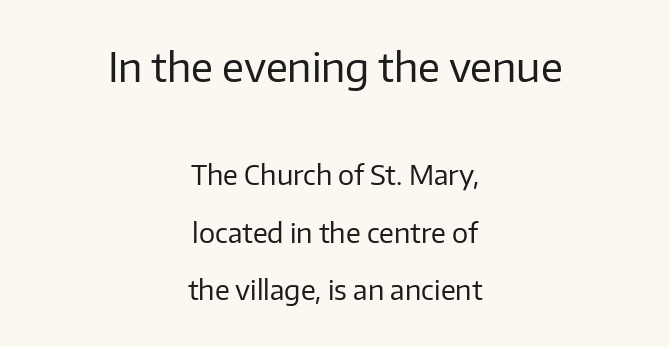
The image shows 40 px regular-weight sans-serif type, upright; set centered, loose line spacing (2.13x), normal letter spacing, not underlined; the first (top) block is 1.48x larger; low stroke contrast and a medium x-height.
